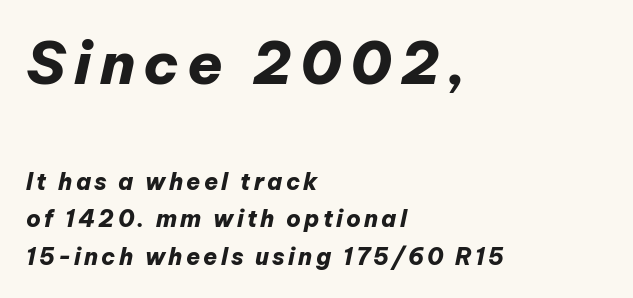
Q: Is the text bold? A: Yes.
Q: Is the text italic (slanted)? A: Yes, it leans right by about 12 degrees.
Q: Is the text underlined? A: No.
Q: How is the paragraph aligned? A: Left-aligned.
Q: Is the spacing between lines tight, normal or loose? A: Normal.
Q: Which block of text is set in a larger size, the first (top) or the second (bottom)? A: The first (top) one.
Q: Width (condensed, normal, or wide)? A: Normal.
Q: Stroke contrast? A: Low.
Q: x-height? A: Medium.
Q: Monospaced? A: No.
